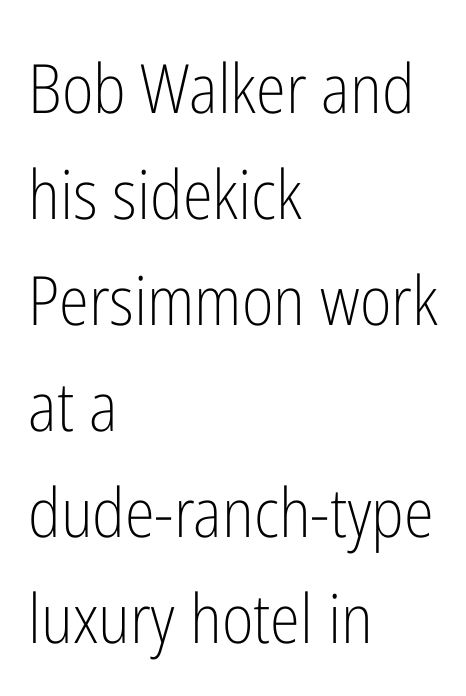
{"serif": "no", "italic": "no", "bold": "no", "weight": "light", "width": "condensed", "stroke_contrast": "low", "x_height": "medium", "monospaced": "no", "underline": "no", "align": "left", "line_spacing": "normal", "line_spacing_ratio": 1.56, "letter_spacing": "normal", "letter_spacing_em": 0.0, "glyph_px": 68}
